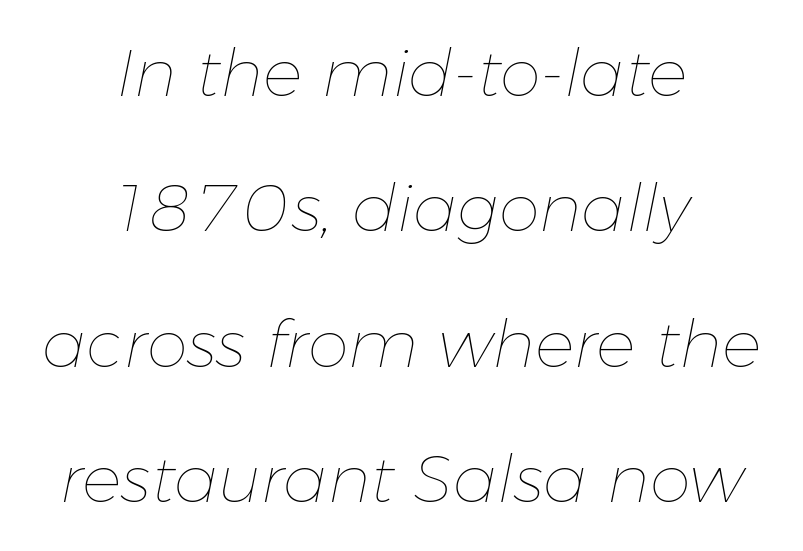
Does the lettering tilt? It does — this is italic. These lines stack symmetrically, like a column narrowing and widening about its center. The letters look calm and open, with moderate or lighter stems. Varying glyph widths throughout — classic text-font behaviour.
